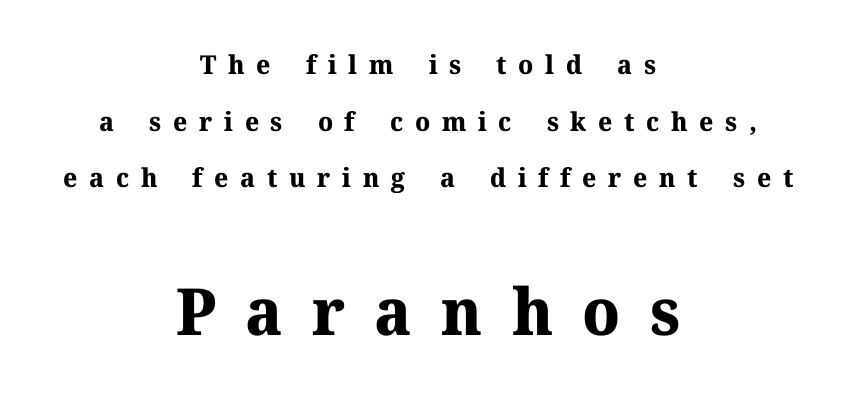
Q: Is the text bold? A: Yes.
Q: Is the text italic (slanted)? A: No, it is upright.
Q: Is the typeface a serif or a sans-serif typeface? A: Serif.
Q: Is the text underlined? A: No.
Q: How is the paragraph aligned? A: Centered.
Q: Is the spacing between letters normal or unusually wide? A: Unusually wide.
Q: Is the spacing between lines tight, normal or loose? A: Loose.
Q: Which block of text is set in a larger size, the first (top) or the second (bottom)? A: The second (bottom) one.
Q: Width (condensed, normal, or wide)? A: Normal.
Q: Stroke contrast? A: Medium.
Q: x-height? A: Medium.
Q: Monospaced? A: No.
